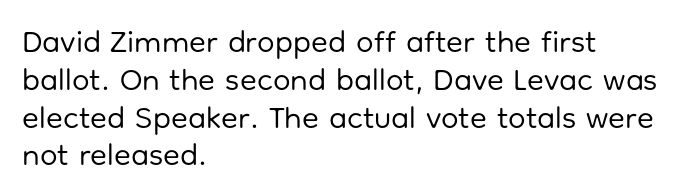
The image shows 31 px regular-weight sans-serif type, upright; set left-aligned, line spacing 1.22x, normal letter spacing, not underlined; low stroke contrast and a medium x-height.
